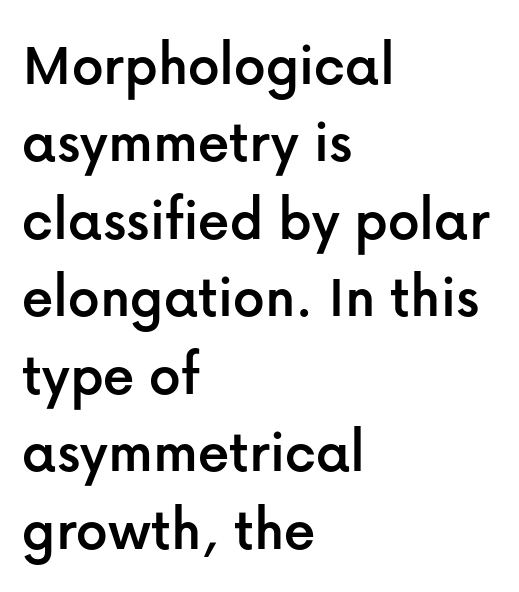
The image shows 62 px sans-serif type, upright; set left-aligned, normal line spacing (1.25x), normal letter spacing, not underlined; low stroke contrast and a medium x-height.
